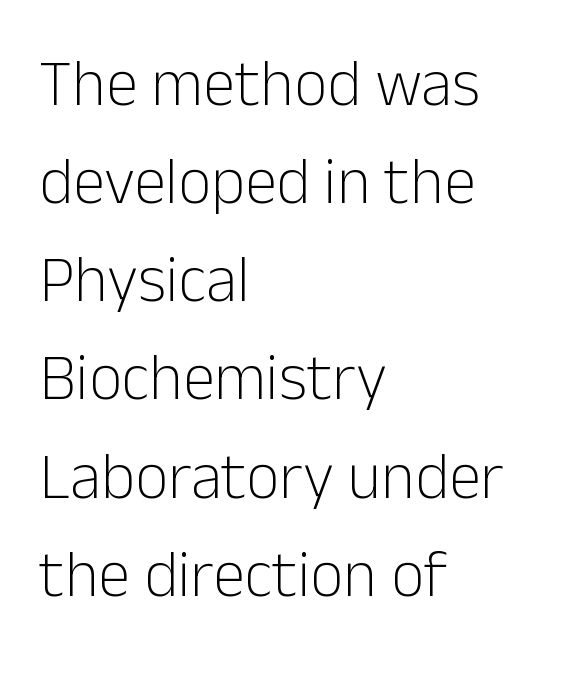
Q: Is the text bold? A: No.
Q: Is the text italic (slanted)? A: No, it is upright.
Q: Is the typeface a serif or a sans-serif typeface? A: Sans-serif.
Q: Is the text underlined? A: No.
Q: How is the paragraph aligned? A: Left-aligned.
Q: Is the spacing between letters normal or unusually wide? A: Normal.
Q: Is the spacing between lines tight, normal or loose? A: Normal.
Q: Width (condensed, normal, or wide)? A: Normal.
Q: Stroke contrast? A: Low.
Q: x-height? A: Medium.
Q: Monospaced? A: No.
